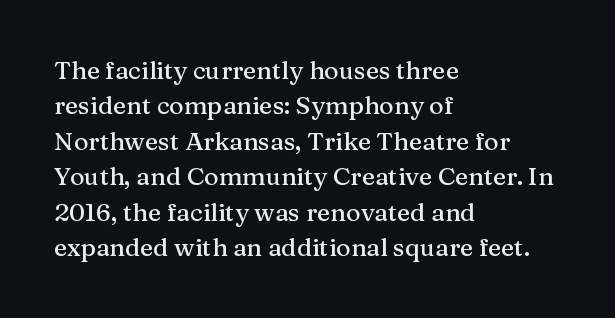
The image shows 25 px text type, upright; set left-aligned, normal line spacing (1.42x), normal letter spacing, not underlined.
